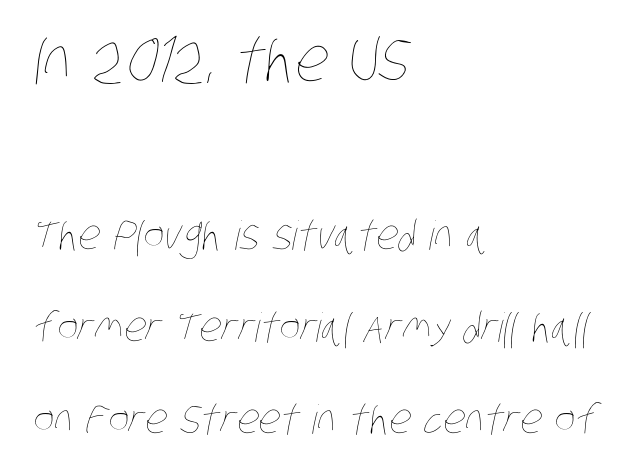
The image shows 60 px thin, condensed type; set left-aligned, loose line spacing (2.29x), normal letter spacing, not underlined; the first (top) block is 1.5x larger; low stroke contrast and a large x-height.
